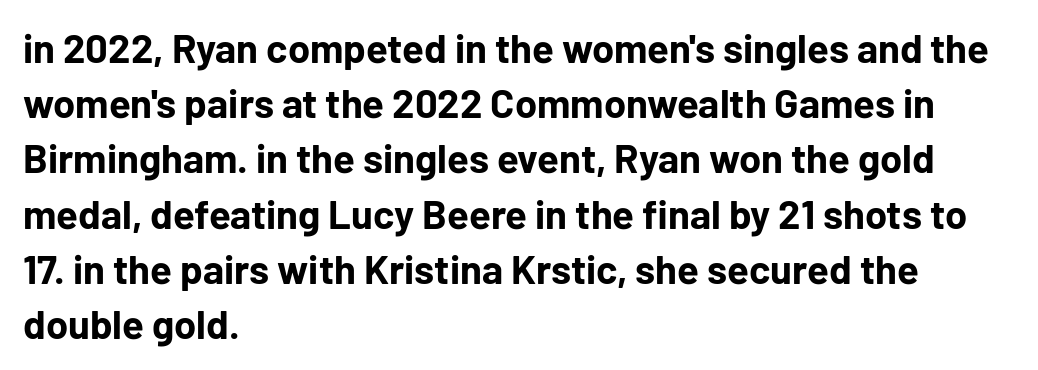
The image shows 40 px bold sans-serif type, upright; set left-aligned, normal line spacing (1.38x), normal letter spacing, not underlined; low stroke contrast and a medium x-height.
